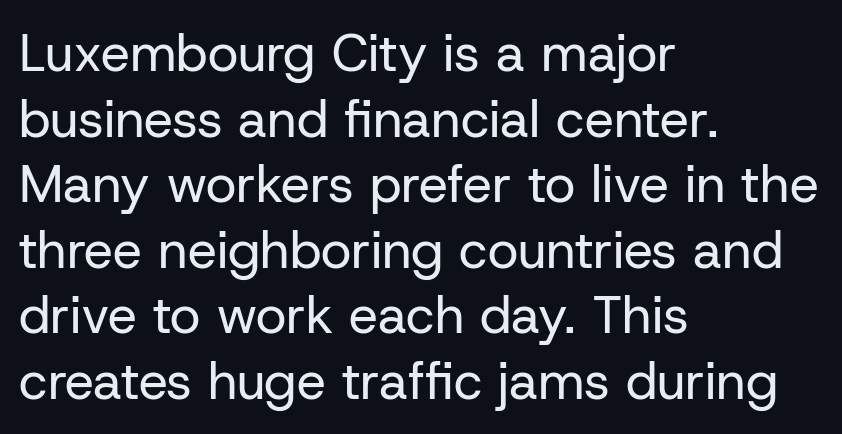
Q: Is the text bold? A: No.
Q: Is the text italic (slanted)? A: No, it is upright.
Q: Is the typeface a serif or a sans-serif typeface? A: Sans-serif.
Q: Is the text underlined? A: No.
Q: How is the paragraph aligned? A: Left-aligned.
Q: Is the spacing between letters normal or unusually wide? A: Normal.
Q: Is the spacing between lines tight, normal or loose? A: Normal.
Q: Width (condensed, normal, or wide)? A: Normal.
Q: Stroke contrast? A: Low.
Q: x-height? A: Medium.
Q: Monospaced? A: No.
